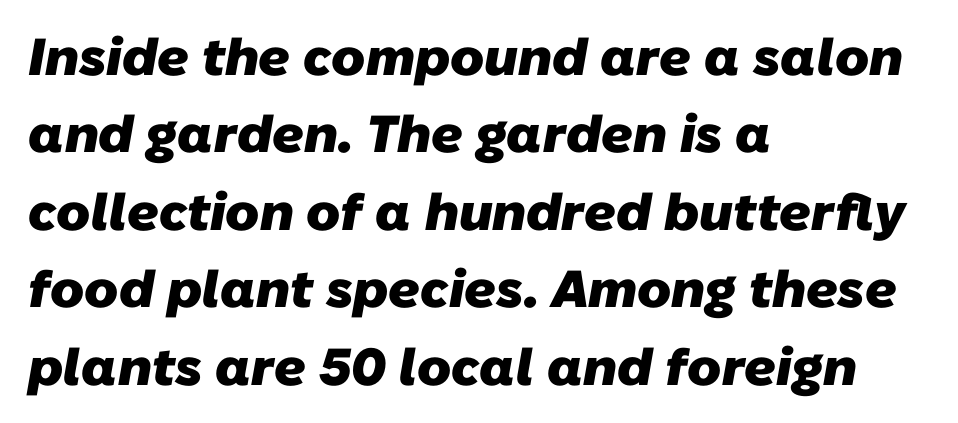
Q: Is the text bold? A: Yes.
Q: Is the typeface a serif or a sans-serif typeface? A: Sans-serif.
Q: Is the text underlined? A: No.
Q: How is the paragraph aligned? A: Left-aligned.
Q: Is the spacing between letters normal or unusually wide? A: Normal.
Q: Is the spacing between lines tight, normal or loose? A: Normal.
Q: Width (condensed, normal, or wide)? A: Normal.
Q: Stroke contrast? A: Low.
Q: x-height? A: Medium.
Q: Monospaced? A: No.
